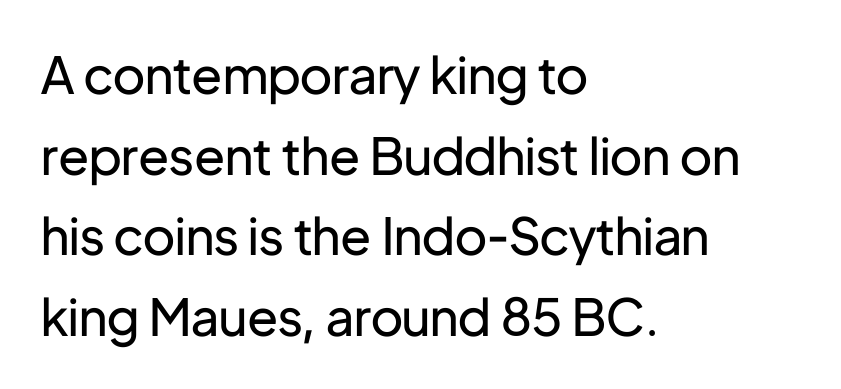
Check under the words: just untouched page. Nothing heavy about these letters — not bold at all. Typographically, this falls in the sans-serif category. This sample has the flowing, uneven cadence of proportional lettering. The letters stand upright; this is a roman face.
